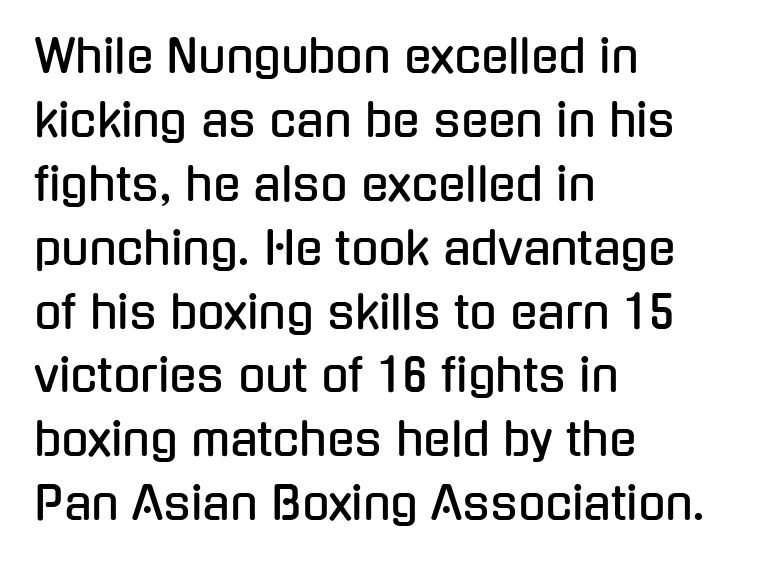
{"serif": "no", "italic": "no", "width": "condensed", "stroke_contrast": "low", "x_height": "medium", "monospaced": "no", "underline": "no", "align": "left", "line_spacing": "normal", "line_spacing_ratio": 1.42, "letter_spacing": "normal", "letter_spacing_em": 0.0, "glyph_px": 45}
